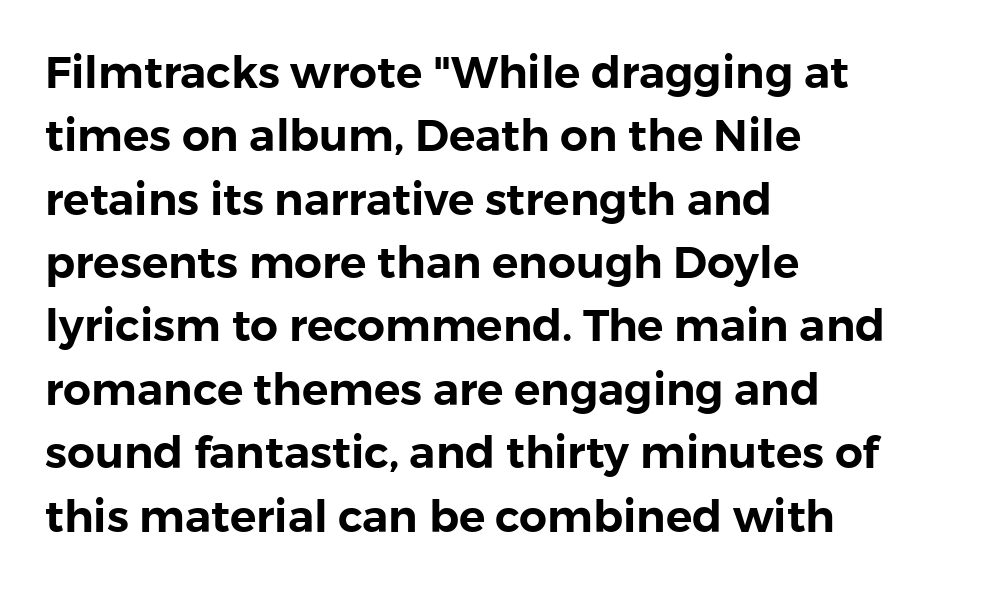
Q: Is the text italic (slanted)? A: No, it is upright.
Q: Is the typeface a serif or a sans-serif typeface? A: Sans-serif.
Q: Is the text underlined? A: No.
Q: How is the paragraph aligned? A: Left-aligned.
Q: Is the spacing between letters normal or unusually wide? A: Normal.
Q: Is the spacing between lines tight, normal or loose? A: Normal.
Q: Width (condensed, normal, or wide)? A: Normal.
Q: Stroke contrast? A: Low.
Q: x-height? A: Medium.
Q: Monospaced? A: No.
